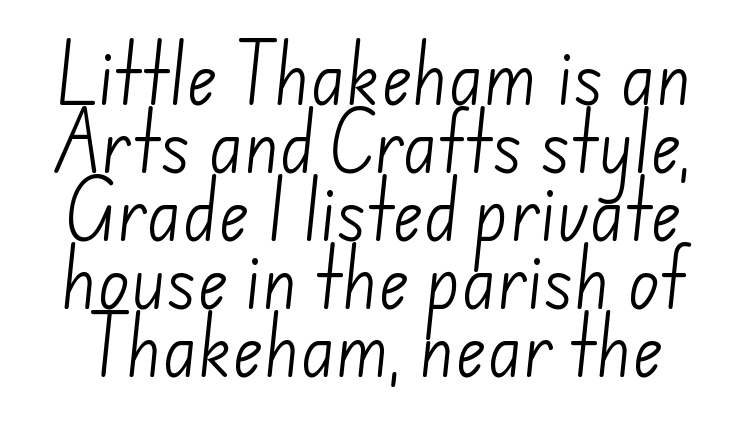
The rendering uses a small line-height, squeezing the rows. Letterform terminals end flat and unadorned throughout the passage. You could not count columns in this text — the font is proportionally spaced. There is no visible air inserted between adjacent glyphs. Stems here are at most as thick as an everyday book face.
